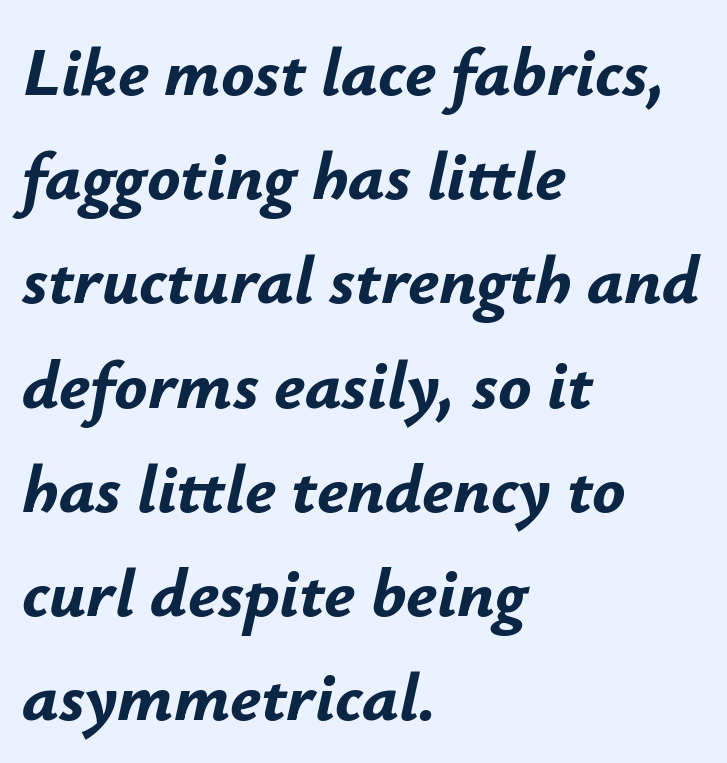
The image shows 69 px bold type, italic (leaning right); set left-aligned, normal line spacing (1.51x), normal letter spacing, not underlined; low stroke contrast and a small x-height.
